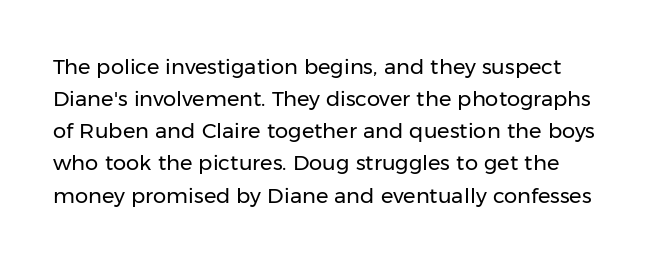
The image shows 21 px text type, upright; set left-aligned, normal line spacing (1.53x), normal letter spacing, not underlined.
